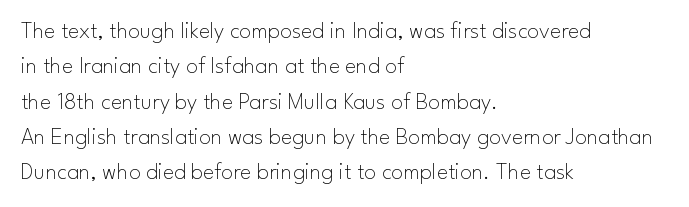
Tracking value appears to be zero — textbook default spacing. Posture: straight, roman, zero tilt. Leftover space on each line is placed entirely after the last word. This is not heavy type; no bold has been used.
